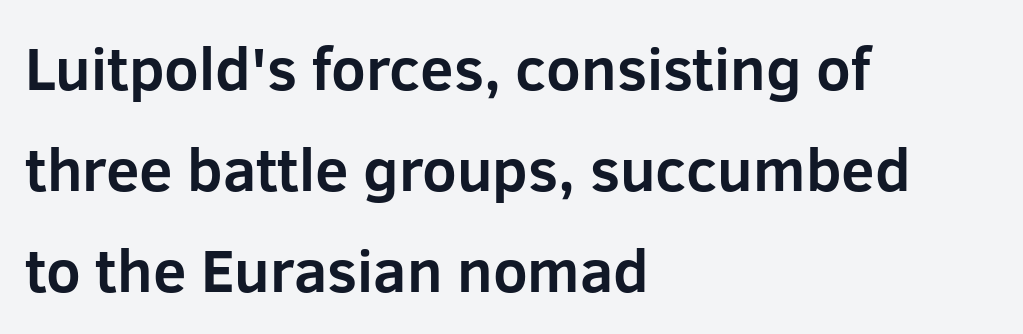
{"serif": "no", "italic": "no", "bold": "yes", "weight": "bold", "width": "normal", "stroke_contrast": "low", "x_height": "medium", "monospaced": "no", "underline": "no", "align": "left", "line_spacing": "normal", "line_spacing_ratio": 1.68, "letter_spacing": "normal", "letter_spacing_em": 0.0, "glyph_px": 60}
